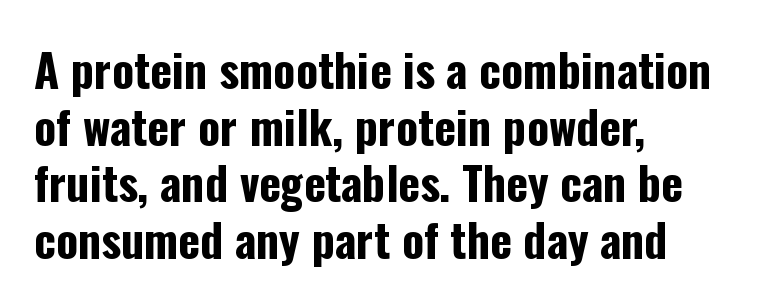
{"serif": "no", "italic": "no", "bold": "yes", "weight": "bold", "width": "condensed", "stroke_contrast": "low", "x_height": "medium", "monospaced": "no", "underline": "no", "align": "left", "line_spacing_ratio": 1.23, "letter_spacing": "normal", "letter_spacing_em": 0.0, "glyph_px": 46}
